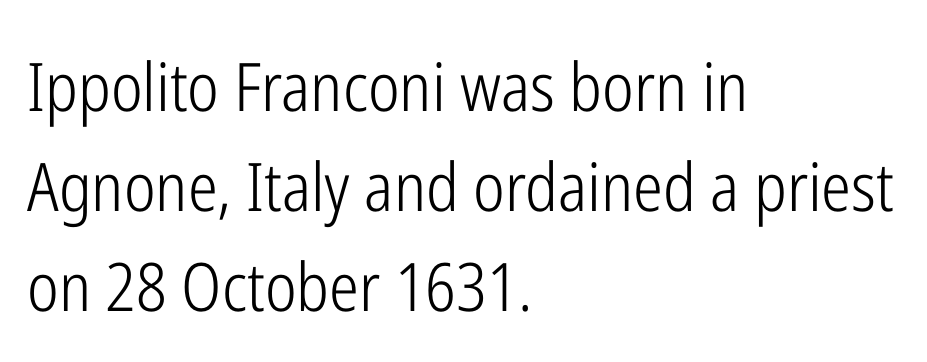
Q: Is the text bold? A: No.
Q: Is the text italic (slanted)? A: No, it is upright.
Q: Is the typeface a serif or a sans-serif typeface? A: Sans-serif.
Q: Is the text underlined? A: No.
Q: How is the paragraph aligned? A: Left-aligned.
Q: Is the spacing between letters normal or unusually wide? A: Normal.
Q: Is the spacing between lines tight, normal or loose? A: Normal.
Q: Width (condensed, normal, or wide)? A: Condensed.
Q: Stroke contrast? A: Low.
Q: x-height? A: Medium.
Q: Monospaced? A: No.
